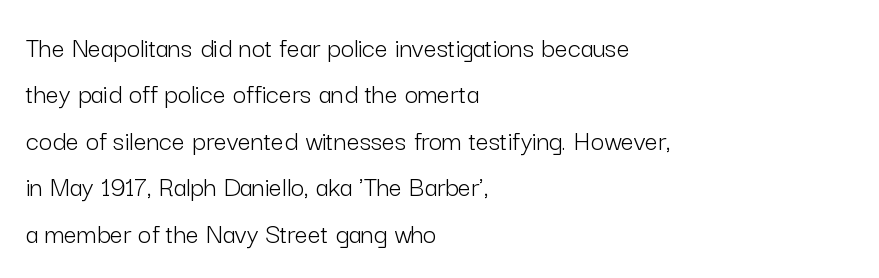
{"serif": "no", "italic": "no", "bold": "no", "weight": "light", "width": "normal", "stroke_contrast": "low", "x_height": "medium", "monospaced": "no", "underline": "no", "align": "left", "line_spacing": "normal", "line_spacing_ratio": 1.6, "letter_spacing": "normal", "letter_spacing_em": 0.0, "glyph_px": 29}
